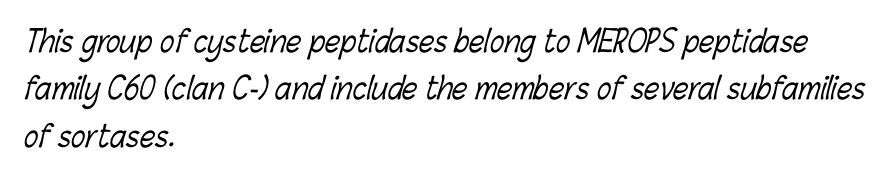
The rows are spaced the way most documents space them. Standard letterfit; no display-style spreading of the glyphs. The passage shown is typed in a proportional face where columns would drift. The strokes carry an ordinary text weight at most. Line starts are locked; line ends wander. Unmarked baselines from the first word to the last.
